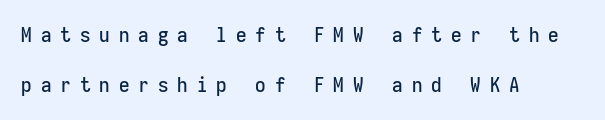
Q: Is the text italic (slanted)? A: No, it is upright.
Q: Is the text underlined? A: No.
Q: How is the paragraph aligned? A: Left-aligned.
Q: Is the spacing between letters normal or unusually wide? A: Unusually wide.
Q: Is the spacing between lines tight, normal or loose? A: Loose.
